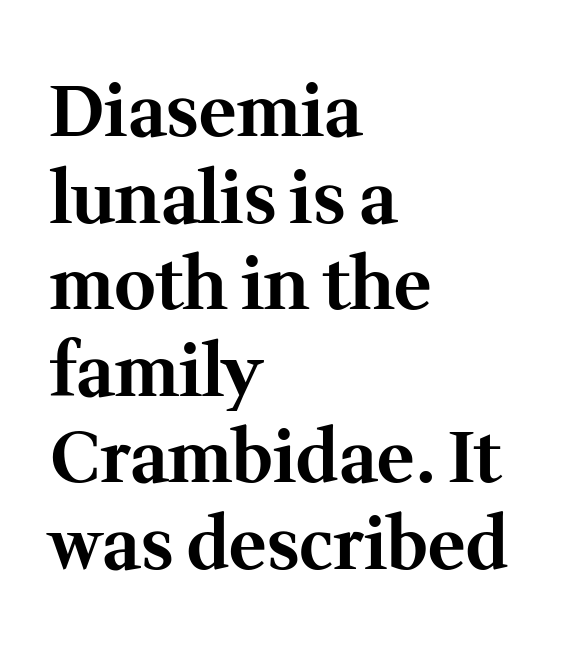
Q: Is the text bold? A: Yes.
Q: Is the text italic (slanted)? A: No, it is upright.
Q: Is the typeface a serif or a sans-serif typeface? A: Serif.
Q: Is the text underlined? A: No.
Q: How is the paragraph aligned? A: Left-aligned.
Q: Is the spacing between letters normal or unusually wide? A: Normal.
Q: Width (condensed, normal, or wide)? A: Normal.
Q: Stroke contrast? A: Medium.
Q: x-height? A: Medium.
Q: Monospaced? A: No.
